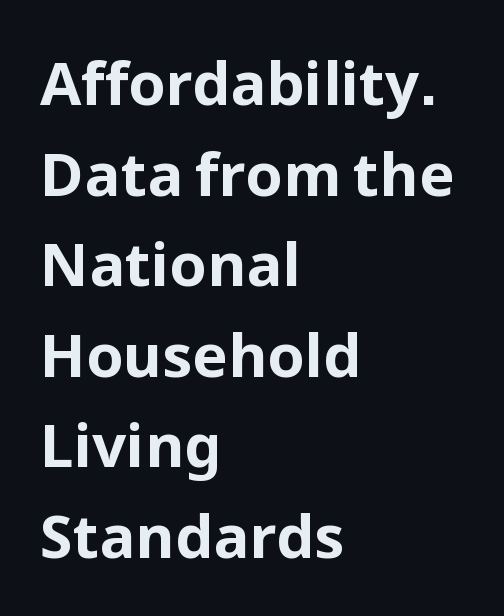
These lines keep a tight, regular rhythm from letter to letter. Notice how the passage keeps a crisp vertical edge on the left only. This sample uses a sans-serif face. Anything drawn beneath the words? Only blank space.
